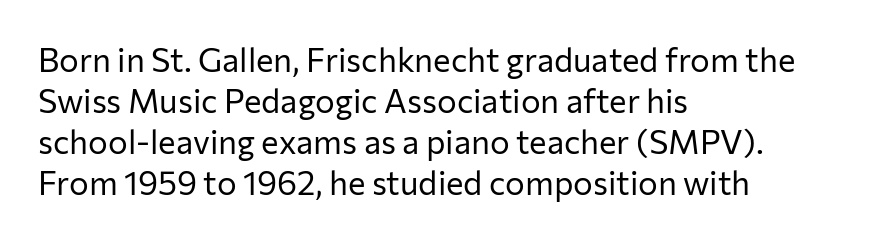
{"serif": "no", "italic": "no", "bold": "no", "weight": "regular", "width": "normal", "stroke_contrast": "low", "x_height": "medium", "monospaced": "no", "underline": "no", "align": "left", "line_spacing_ratio": 1.24, "letter_spacing": "normal", "letter_spacing_em": 0.0, "glyph_px": 33}
